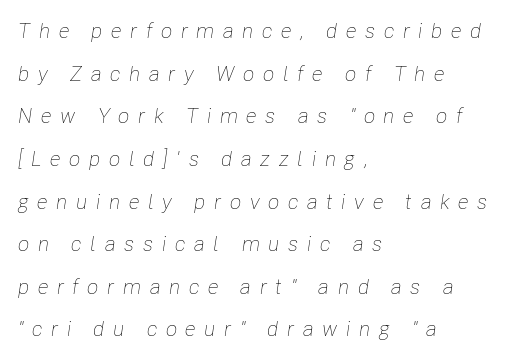
Q: Is the text bold? A: No.
Q: Is the text italic (slanted)? A: Yes, it leans right by about 8 degrees.
Q: Is the text underlined? A: No.
Q: How is the paragraph aligned? A: Left-aligned.
Q: Is the spacing between letters normal or unusually wide? A: Unusually wide.
Q: Is the spacing between lines tight, normal or loose? A: Loose.
